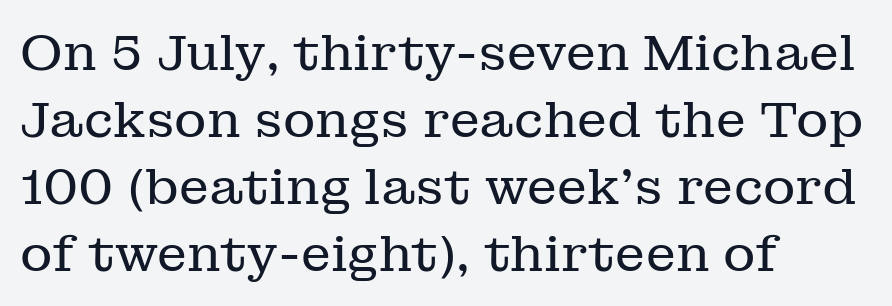
Q: Is the text bold? A: No.
Q: Is the text italic (slanted)? A: No, it is upright.
Q: Is the typeface a serif or a sans-serif typeface? A: Serif.
Q: Is the text underlined? A: No.
Q: How is the paragraph aligned? A: Left-aligned.
Q: Is the spacing between letters normal or unusually wide? A: Normal.
Q: Is the spacing between lines tight, normal or loose? A: Normal.
Q: Width (condensed, normal, or wide)? A: Normal.
Q: Stroke contrast? A: Low.
Q: x-height? A: Medium.
Q: Monospaced? A: No.
